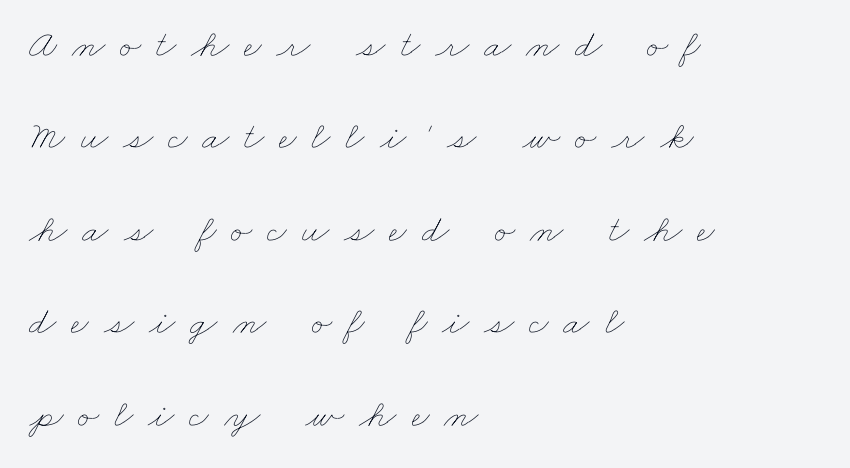
{"bold": "no", "weight": "thin", "width": "wide", "stroke_contrast": "low", "x_height": "small", "monospaced": "no", "underline": "no", "align": "left", "line_spacing": "loose", "line_spacing_ratio": 2.37, "letter_spacing": "wide", "letter_spacing_em": 0.38, "glyph_px": 39}
